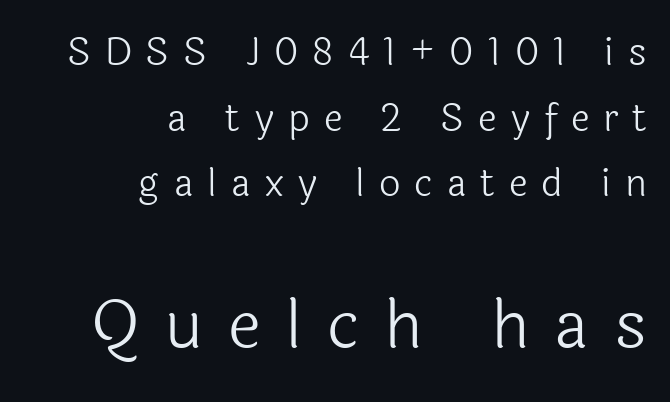
Look at the glyph heights: the lower group is clearly the bigger setting. Posture: upright roman. Each row of text sits above clean, open space. The typesetter chose a ragged-left arrangement here.
